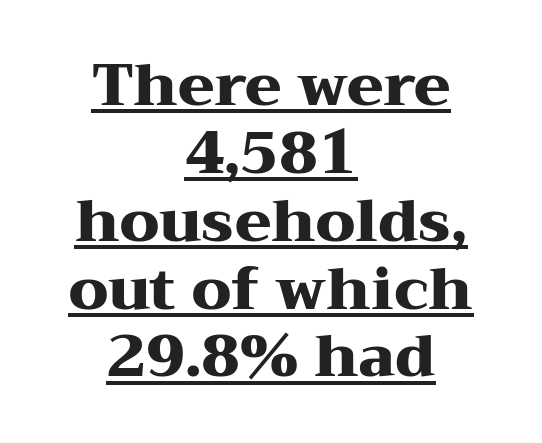
Proportional: the letters do not fall into vertical columns. The line texture is even and compact thanks to regular tracking. As a designer I'd log this as weight 700, bold. The passage shown stacks its lines with hardly any gap. Ascenders rise straight up at ninety degrees. Are there feet on the stems? There are — it's a serif.
